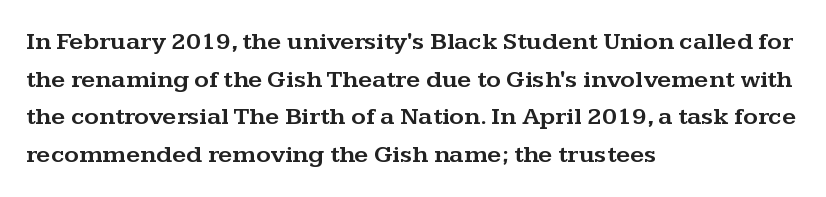
The image shows 25 px text type, upright; set left-aligned, normal line spacing (1.51x), normal letter spacing, not underlined.
